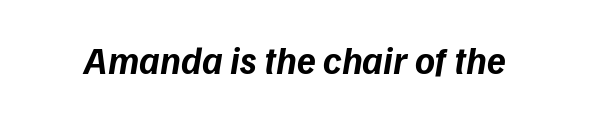
The image shows 38 px bold sans-serif type; set normal letter spacing, not underlined; low stroke contrast and a medium x-height.
